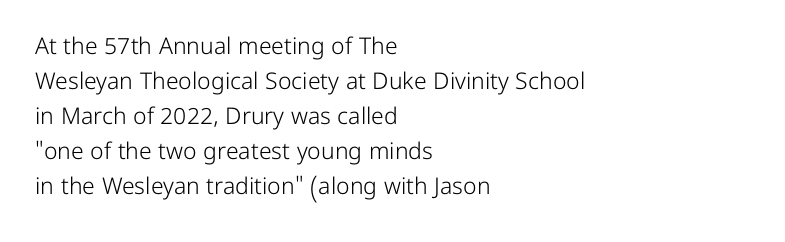
{"italic": "no", "bold": "no", "underline": "no", "align": "left", "line_spacing": "normal", "line_spacing_ratio": 1.52, "letter_spacing": "normal", "letter_spacing_em": 0.0, "glyph_px": 23}
